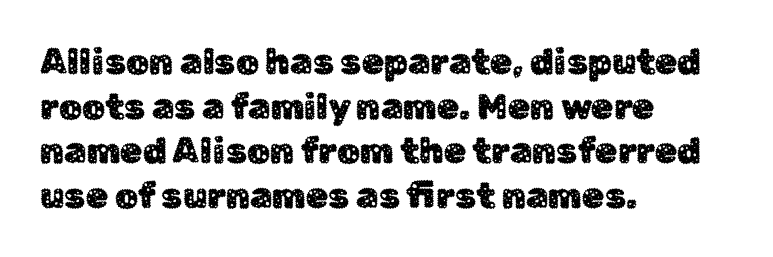
{"serif": "no", "italic": "no", "width": "normal", "stroke_contrast": "low", "x_height": "medium", "monospaced": "no", "underline": "no", "align": "left", "line_spacing_ratio": 1.24, "letter_spacing": "normal", "letter_spacing_em": 0.0, "glyph_px": 36}
